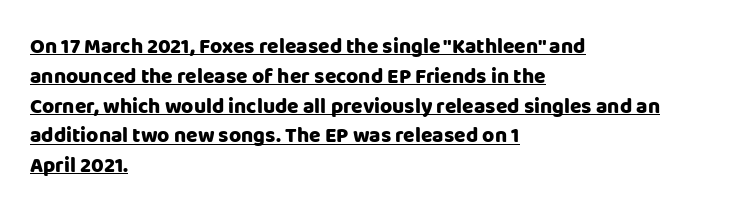
{"italic": "no", "bold": "yes", "underline": "yes", "align": "left", "line_spacing": "normal", "line_spacing_ratio": 1.42, "letter_spacing": "normal", "letter_spacing_em": 0.0, "glyph_px": 21}
